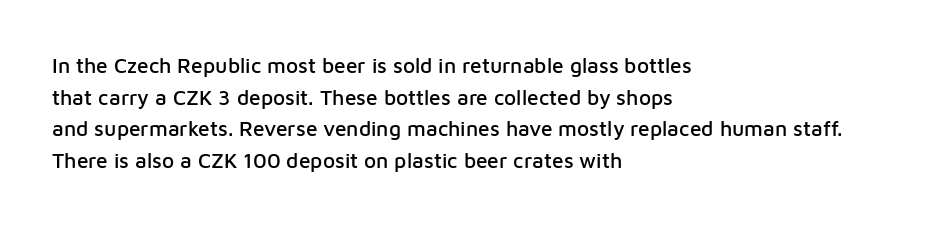
The image shows 21 px text type, upright; set left-aligned, normal line spacing (1.51x), normal letter spacing, not underlined.
